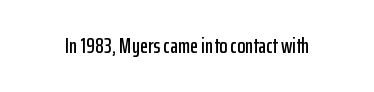
{"italic": "no", "underline": "no", "letter_spacing": "normal", "letter_spacing_em": 0.0, "glyph_px": 21}
